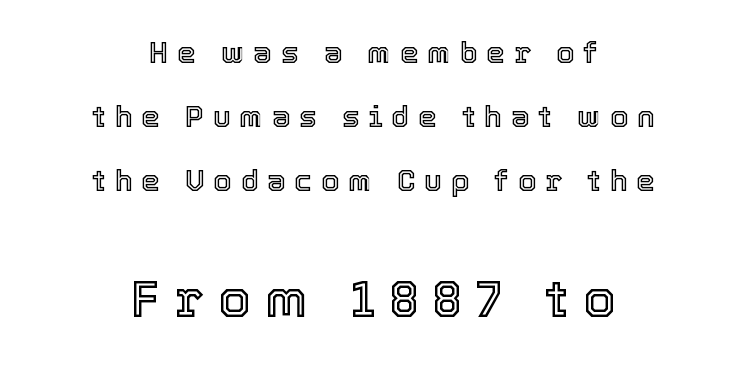
{"italic": "no", "width": "normal", "x_height": "medium", "monospaced": "no", "underline": "no", "align": "center", "line_spacing": "loose", "line_spacing_ratio": 2.14, "letter_spacing": "wide", "letter_spacing_em": 0.28, "larger_block": "second", "size_ratio": 1.73, "glyph_px": 52}
